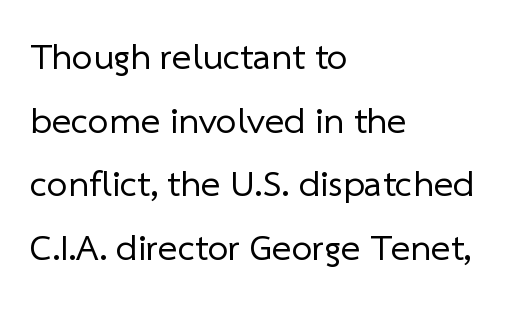
{"serif": "no", "bold": "no", "weight": "regular", "width": "normal", "stroke_contrast": "low", "x_height": "medium", "monospaced": "no", "underline": "no", "align": "left", "line_spacing_ratio": 1.72, "letter_spacing": "normal", "letter_spacing_em": 0.0, "glyph_px": 37}
